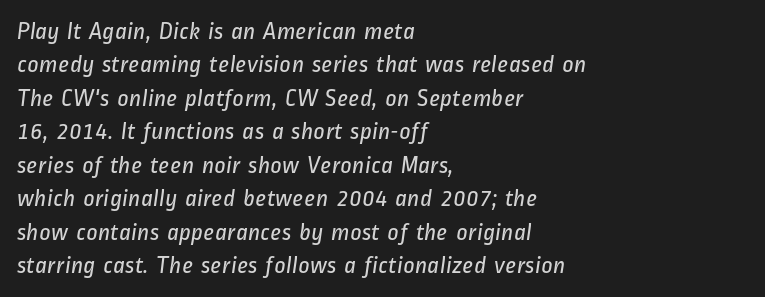
Q: Is the text bold? A: No.
Q: Is the text underlined? A: No.
Q: How is the paragraph aligned? A: Left-aligned.
Q: Is the spacing between letters normal or unusually wide? A: Normal.
Q: Is the spacing between lines tight, normal or loose? A: Normal.
